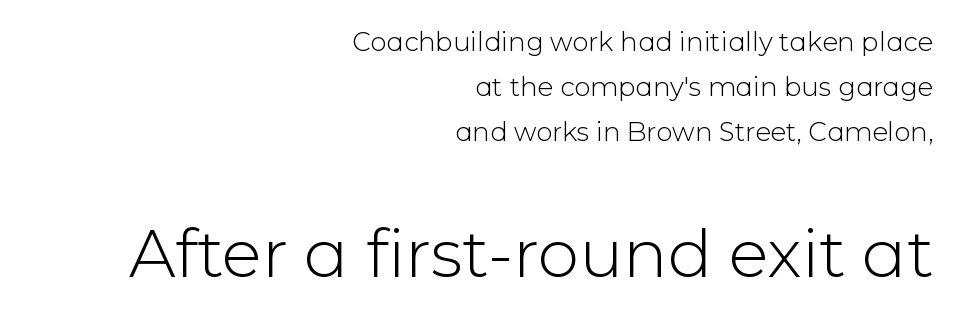
A light-to-regular cut is what we see here. Block two is the big one; block one sits smaller above it. The area under the type is left untouched. This sample uses an upright cut, with every glyph sitting square on the baseline. The font family rendered here belongs to the sans-serif group. Each word holds together tightly as a unit, with standard inter-letter gaps.
